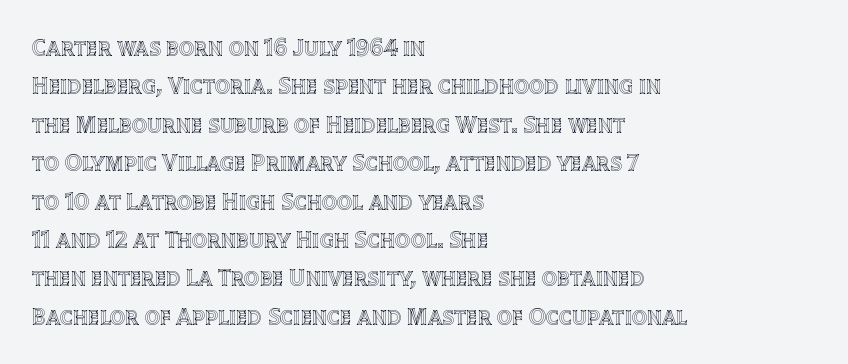
{"italic": "no", "underline": "no", "align": "left", "line_spacing": "normal", "line_spacing_ratio": 1.6, "letter_spacing": "normal", "letter_spacing_em": 0.0, "glyph_px": 24}
